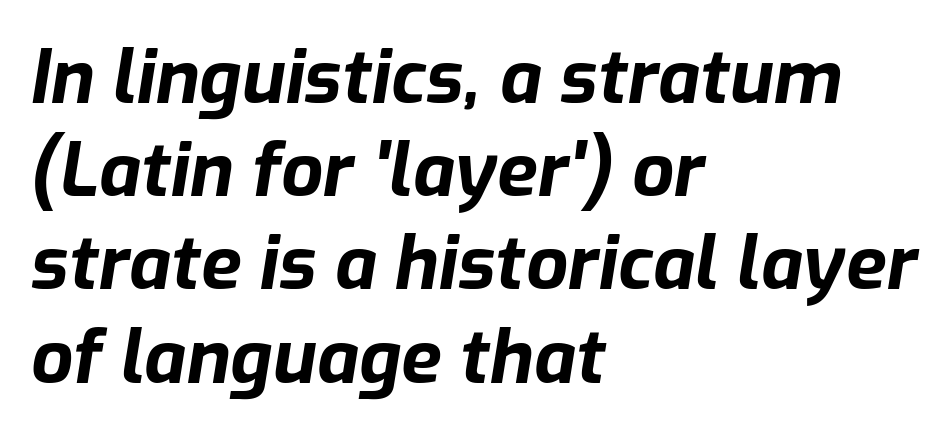
Q: Is the text bold? A: Yes.
Q: Is the text italic (slanted)? A: Yes, it leans right by about 9 degrees.
Q: Is the text underlined? A: No.
Q: How is the paragraph aligned? A: Left-aligned.
Q: Is the spacing between letters normal or unusually wide? A: Normal.
Q: Is the spacing between lines tight, normal or loose? A: Normal.
Q: Width (condensed, normal, or wide)? A: Normal.
Q: Stroke contrast? A: Low.
Q: x-height? A: Medium.
Q: Monospaced? A: No.
